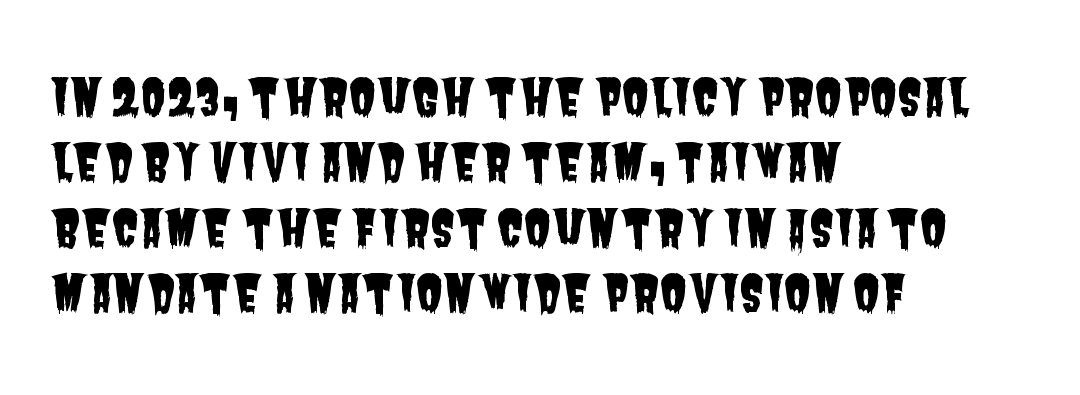
The image shows 50 px condensed sans-serif type; set left-aligned, normal line spacing (1.31x), normal letter spacing, not underlined; low stroke contrast and a large x-height.
